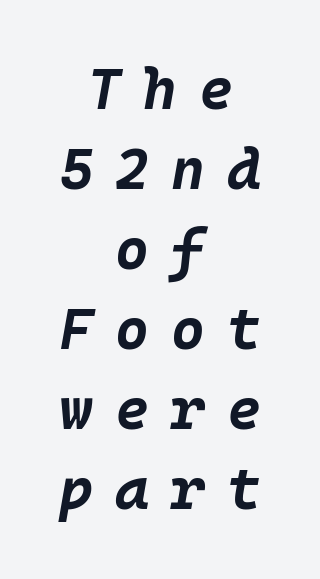
A centered setting, common on invitations and titles, is used for this passage. The font is running at its bold setting. The passage shown is not underscored anywhere. Notice how descenders clear the ascenders below comfortably — that's standard leading. Would a proofreader flag this as italicized? Yes. The face used here is rendered with a markedly widened letterfit.
